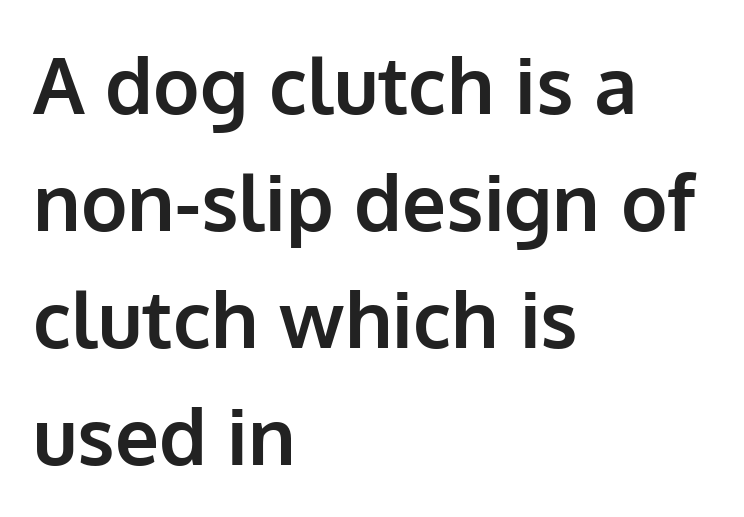
Q: Is the text bold? A: Yes.
Q: Is the text italic (slanted)? A: No, it is upright.
Q: Is the typeface a serif or a sans-serif typeface? A: Sans-serif.
Q: Is the text underlined? A: No.
Q: How is the paragraph aligned? A: Left-aligned.
Q: Is the spacing between letters normal or unusually wide? A: Normal.
Q: Is the spacing between lines tight, normal or loose? A: Normal.
Q: Width (condensed, normal, or wide)? A: Normal.
Q: Stroke contrast? A: Low.
Q: x-height? A: Medium.
Q: Monospaced? A: No.
